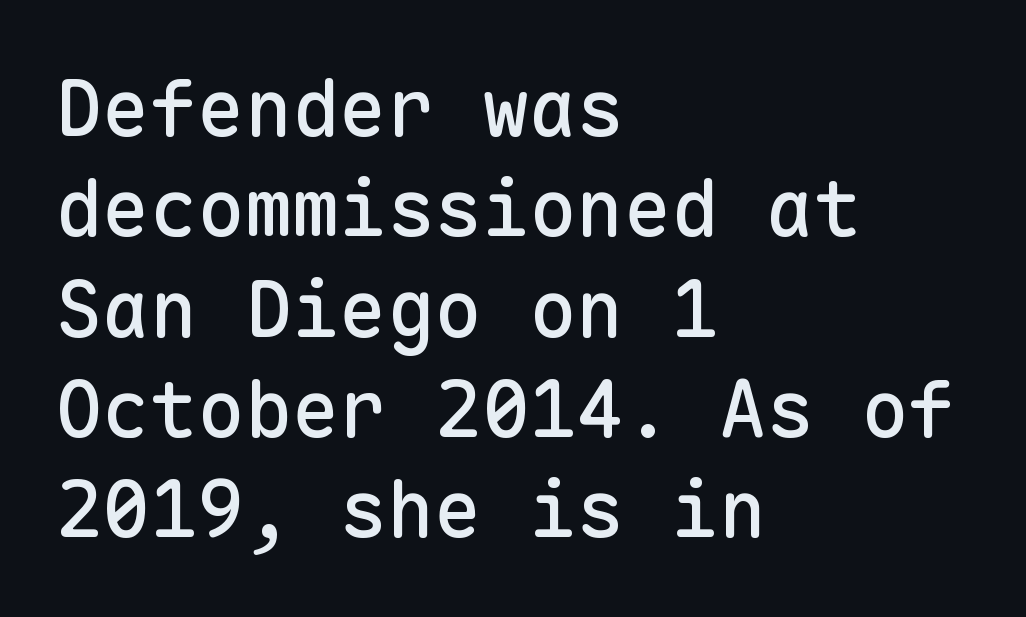
{"serif": "no", "italic": "no", "width": "normal", "stroke_contrast": "low", "x_height": "medium", "monospaced": "yes", "underline": "no", "align": "left", "line_spacing": "normal", "line_spacing_ratio": 1.27, "letter_spacing": "normal", "letter_spacing_em": 0.0, "glyph_px": 79}
